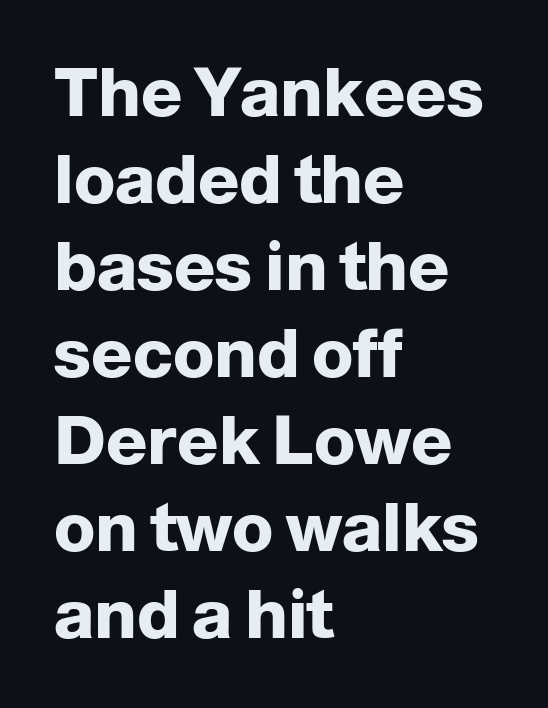
Q: Is the text bold? A: Yes.
Q: Is the text italic (slanted)? A: No, it is upright.
Q: Is the typeface a serif or a sans-serif typeface? A: Sans-serif.
Q: Is the text underlined? A: No.
Q: How is the paragraph aligned? A: Left-aligned.
Q: Is the spacing between letters normal or unusually wide? A: Normal.
Q: Is the spacing between lines tight, normal or loose? A: Normal.
Q: Width (condensed, normal, or wide)? A: Normal.
Q: Stroke contrast? A: Low.
Q: x-height? A: Medium.
Q: Monospaced? A: No.
